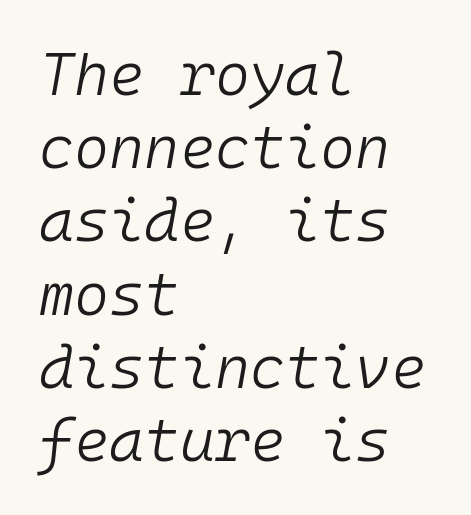
The image shows 60 px light type, italic (leaning right), monospaced; set left-aligned, line spacing 1.22x, normal letter spacing, not underlined; low stroke contrast and a medium x-height.
